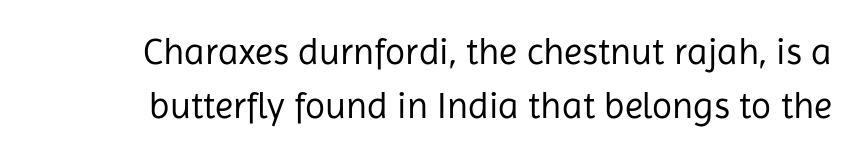
Q: Is the text bold? A: No.
Q: Is the text italic (slanted)? A: No, it is upright.
Q: Is the typeface a serif or a sans-serif typeface? A: Sans-serif.
Q: Is the text underlined? A: No.
Q: Is the spacing between letters normal or unusually wide? A: Normal.
Q: Is the spacing between lines tight, normal or loose? A: Normal.
Q: Width (condensed, normal, or wide)? A: Normal.
Q: Stroke contrast? A: Low.
Q: x-height? A: Medium.
Q: Monospaced? A: No.
